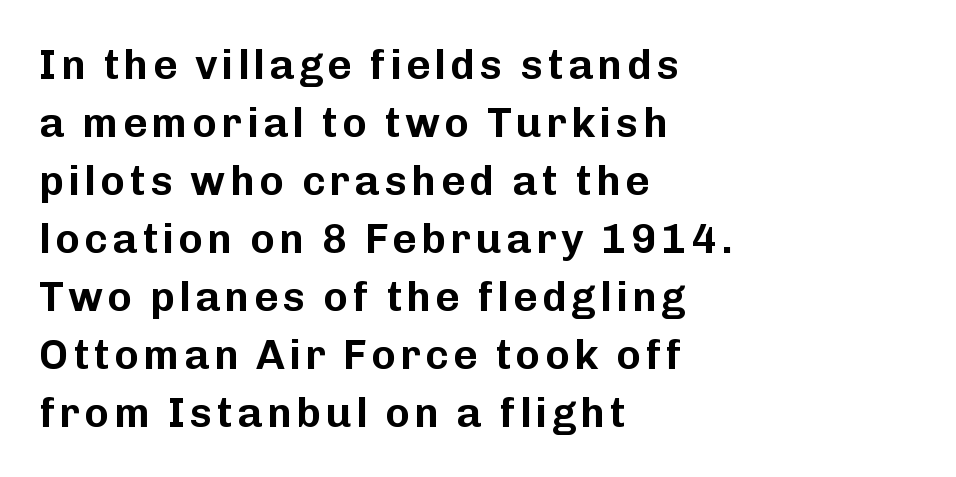
The image shows 42 px sans-serif type, upright; set left-aligned, normal line spacing (1.38x), not underlined; low stroke contrast and a medium x-height.
